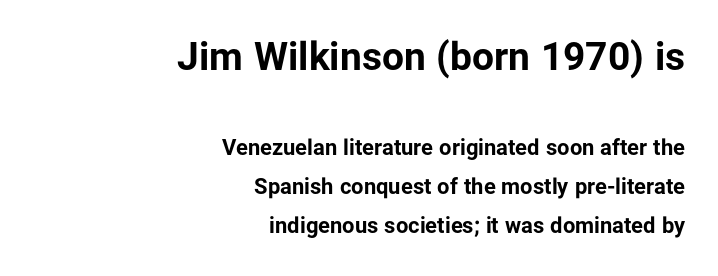
The specimen omits any rule beneath the text block's lines. The designer went with a sans here, leaving each stem footless. These lines stack with their right ends in a neat column. Italic: no, the glyphs are upright roman. Chunky letters — that's bold for sure.
